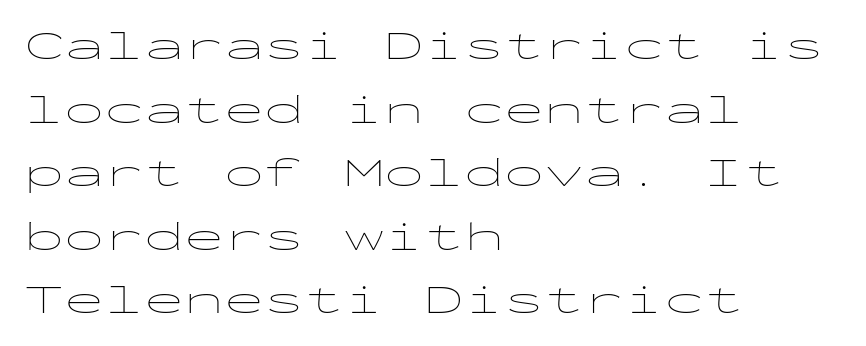
{"serif": "no", "italic": "no", "bold": "no", "weight": "thin", "width": "wide", "stroke_contrast": "low", "x_height": "medium", "monospaced": "yes", "underline": "no", "align": "left", "line_spacing": "normal", "line_spacing_ratio": 1.59, "letter_spacing": "normal", "letter_spacing_em": 0.0, "glyph_px": 40}
